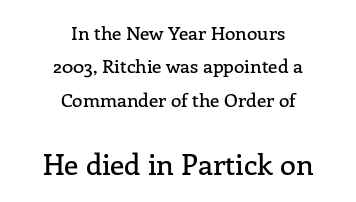
Q: Is the text italic (slanted)? A: No, it is upright.
Q: Is the typeface a serif or a sans-serif typeface? A: Serif.
Q: Is the text underlined? A: No.
Q: How is the paragraph aligned? A: Centered.
Q: Is the spacing between letters normal or unusually wide? A: Normal.
Q: Which block of text is set in a larger size, the first (top) or the second (bottom)? A: The second (bottom) one.
Q: Width (condensed, normal, or wide)? A: Normal.
Q: Stroke contrast? A: Low.
Q: x-height? A: Medium.
Q: Monospaced? A: No.
